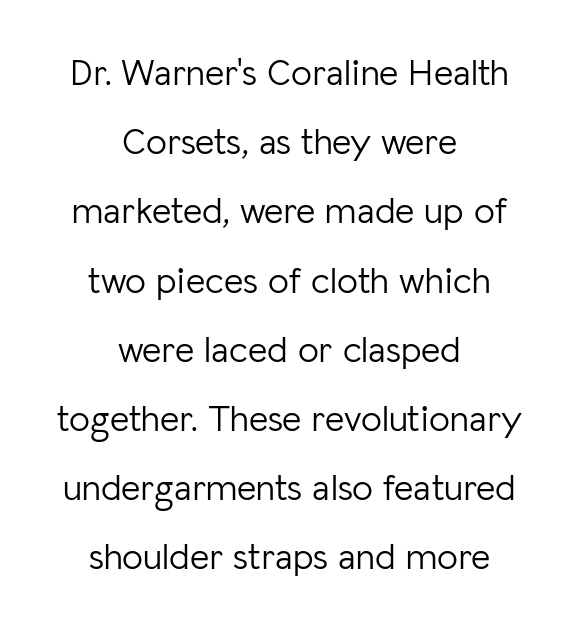
The image shows 37 px light sans-serif type, upright; set centered, line spacing 1.87x, normal letter spacing, not underlined; low stroke contrast and a medium x-height.
